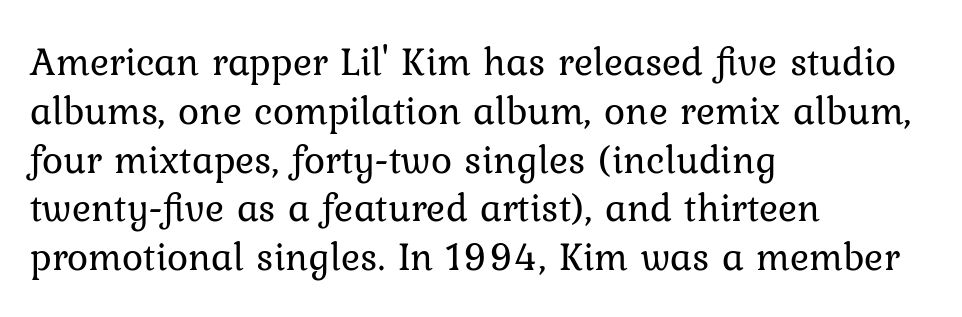
The image shows 40 px regular-weight type, upright; set left-aligned, line spacing 1.22x, normal letter spacing, not underlined; low stroke contrast and a medium x-height.
